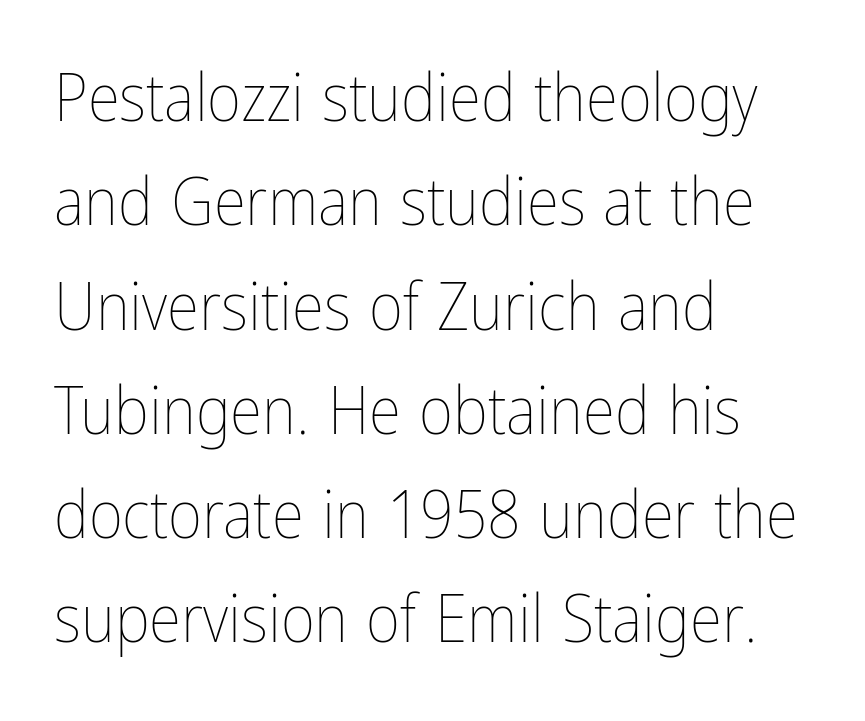
Q: Is the text bold? A: No.
Q: Is the text italic (slanted)? A: No, it is upright.
Q: Is the text underlined? A: No.
Q: How is the paragraph aligned? A: Left-aligned.
Q: Is the spacing between letters normal or unusually wide? A: Normal.
Q: Is the spacing between lines tight, normal or loose? A: Normal.
Q: Width (condensed, normal, or wide)? A: Condensed.
Q: Stroke contrast? A: Low.
Q: x-height? A: Medium.
Q: Monospaced? A: No.
